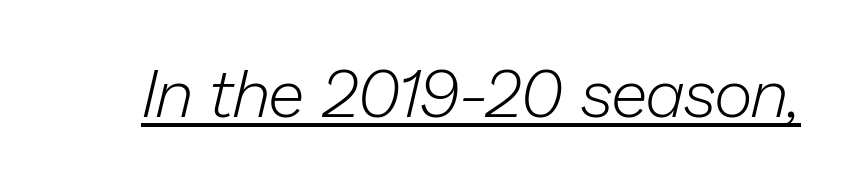
{"italic": "yes", "lean": "right", "slant_degrees": 13, "bold": "no", "weight": "light", "width": "normal", "stroke_contrast": "low", "x_height": "medium", "monospaced": "no", "underline": "yes", "letter_spacing": "normal", "letter_spacing_em": 0.0, "glyph_px": 67}
